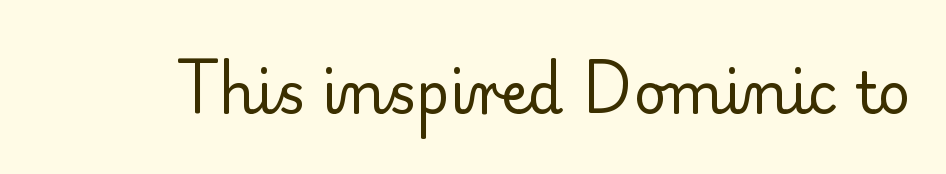
{"serif": "yes", "italic": "no", "bold": "no", "weight": "regular", "width": "normal", "stroke_contrast": "low", "x_height": "small", "monospaced": "no", "underline": "no", "letter_spacing": "normal", "letter_spacing_em": 0.0, "glyph_px": 57}
